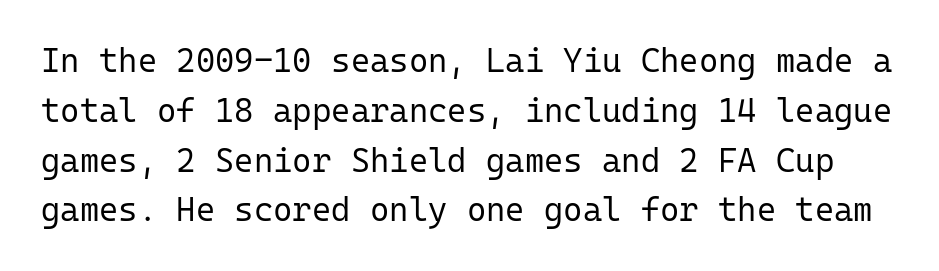
The image shows 33 px regular-weight sans-serif type, upright, monospaced; set normal line spacing (1.51x), normal letter spacing, not underlined; low stroke contrast and a medium x-height.
